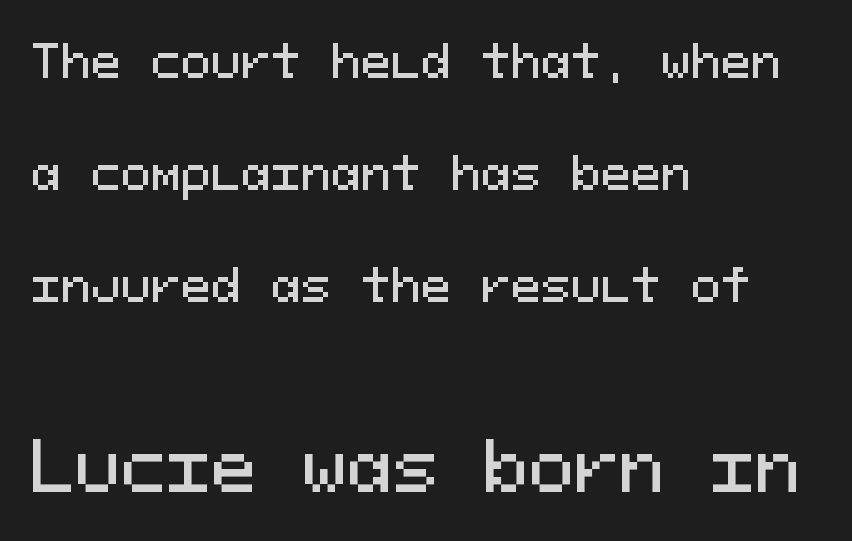
Q: Is the text italic (slanted)? A: No, it is upright.
Q: Is the typeface a serif or a sans-serif typeface? A: Sans-serif.
Q: Is the text underlined? A: No.
Q: How is the paragraph aligned? A: Left-aligned.
Q: Is the spacing between letters normal or unusually wide? A: Normal.
Q: Is the spacing between lines tight, normal or loose? A: Loose.
Q: Which block of text is set in a larger size, the first (top) or the second (bottom)? A: The second (bottom) one.
Q: Width (condensed, normal, or wide)? A: Normal.
Q: Stroke contrast? A: Medium.
Q: x-height? A: Medium.
Q: Monospaced? A: Yes.
